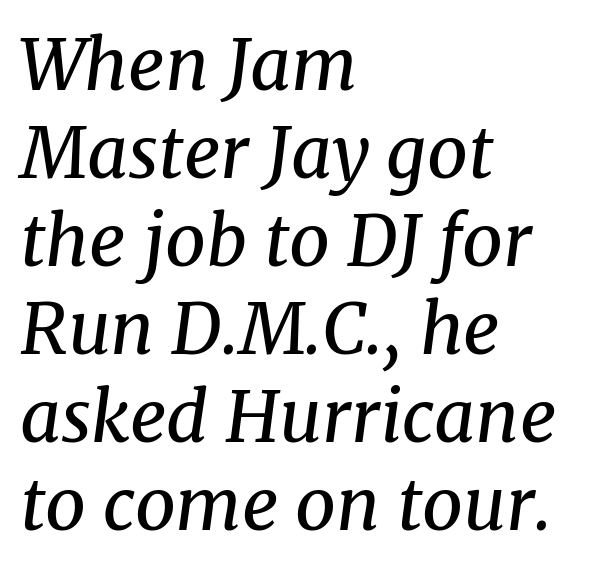
These lines are rendered in a variable-pitch font. Decoration check: the copy has no underline. Teacher's note: observe the even left margin — that is flush-left alignment. Caption: standard tracking, unaltered.
